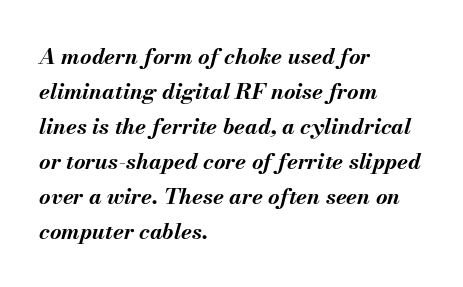
The image shows 22 px bold type, italic (leaning right); set left-aligned, normal line spacing (1.59x), normal letter spacing, not underlined.
